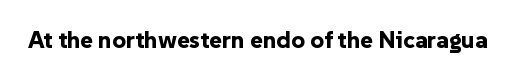
{"italic": "no", "bold": "yes", "underline": "no", "letter_spacing": "normal", "letter_spacing_em": 0.0, "glyph_px": 24}
